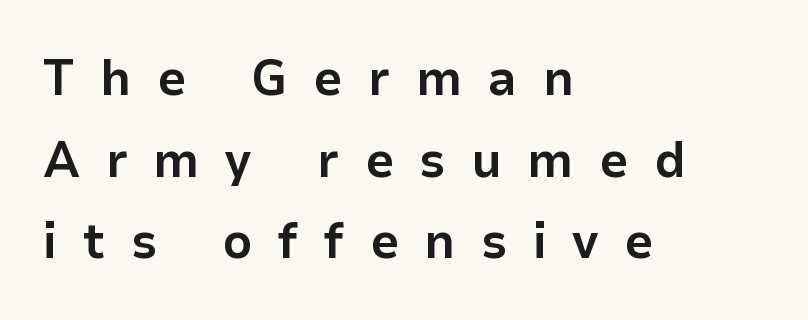
The image shows 51 px bold sans-serif type, upright; set left-aligned, normal line spacing (1.6x), unusually wide letter spacing (+0.5 em), not underlined; low stroke contrast and a medium x-height.
